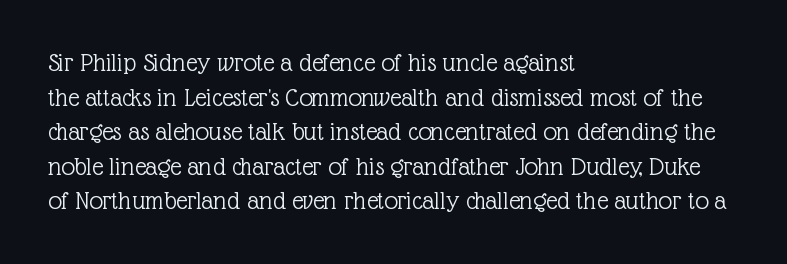
The block of text has a typical density, with ordinary space between rows. Which margin do the lines hug? The left one — the right edge is uneven. The space directly below the letters is spotless. This is the regular roman posture of the typeface. Does extra space separate the letters? No, they use regular spacing.
